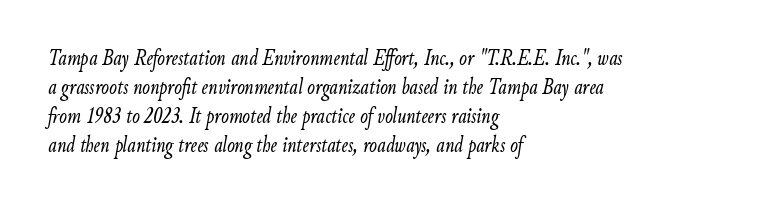
The baseline area is clear. Rendered with sloped, italic letterforms. Casual observation: everything's shoved over to the left. If you measured baseline to baseline, you'd find a middling distance. No extra ink here — the face is not bold. Does extra space separate the letters? No, they use regular spacing.
